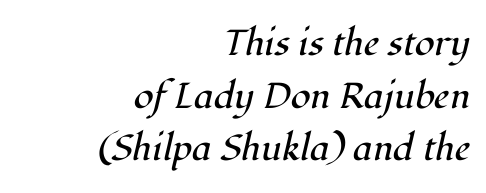
The image shows 36 px regular-weight serif type, italic (leaning right); set right-aligned, normal line spacing (1.46x), normal letter spacing, not underlined; high stroke contrast and a medium x-height.
